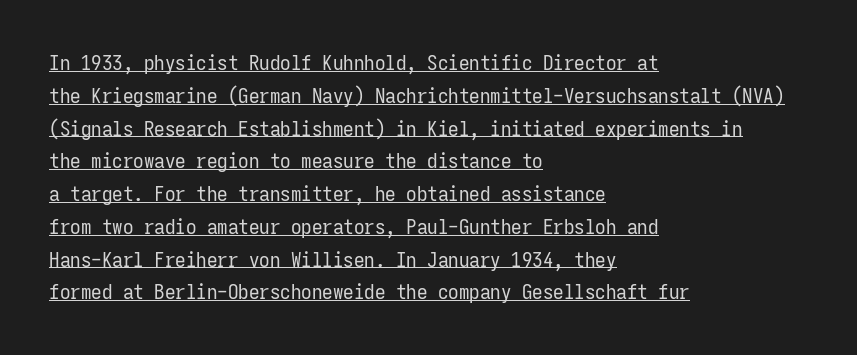
Q: Is the text bold? A: No.
Q: Is the text italic (slanted)? A: No, it is upright.
Q: Is the text underlined? A: Yes.
Q: How is the paragraph aligned? A: Left-aligned.
Q: Is the spacing between letters normal or unusually wide? A: Normal.
Q: Is the spacing between lines tight, normal or loose? A: Normal.
